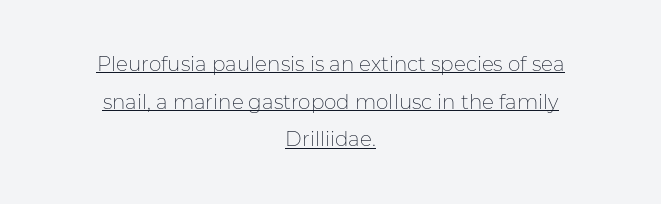
Q: Is the text bold? A: No.
Q: Is the text italic (slanted)? A: No, it is upright.
Q: Is the text underlined? A: Yes.
Q: How is the paragraph aligned? A: Centered.
Q: Is the spacing between letters normal or unusually wide? A: Normal.
